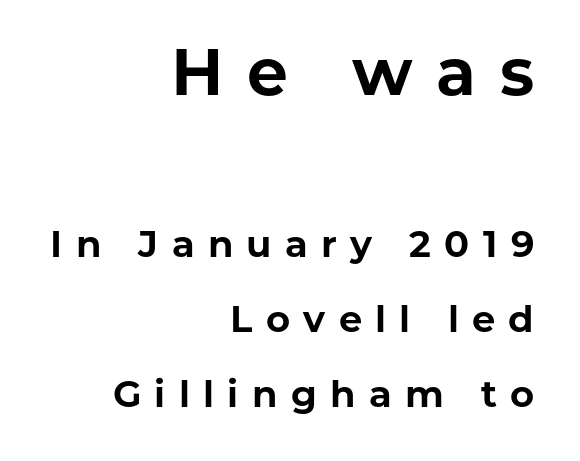
The letters carry no serifs — their stems end cleanly without finishing strokes. Size hierarchy here favors the leading block over the trailing one. Is this a fixed-width face? No — the glyphs have proportional, varying widths. Descenders hang freely into open space. The text block is weighted toward the right margin, trailing off unevenly leftward.
